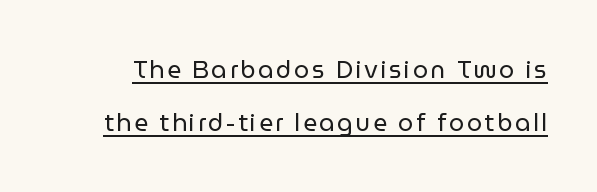
The image shows 24 px text type, upright; set loose line spacing (2.19x), underlined.
